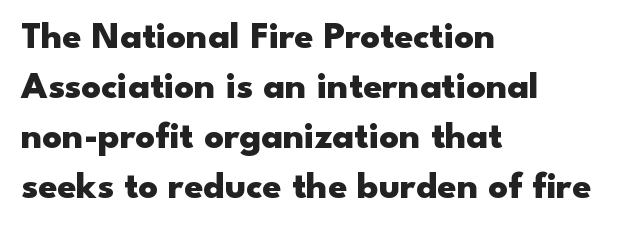
{"serif": "no", "italic": "no", "bold": "yes", "weight": "heavy", "width": "wide", "stroke_contrast": "low", "x_height": "small", "monospaced": "no", "underline": "no", "align": "left", "line_spacing": "normal", "line_spacing_ratio": 1.32, "letter_spacing": "normal", "letter_spacing_em": 0.0, "glyph_px": 38}
